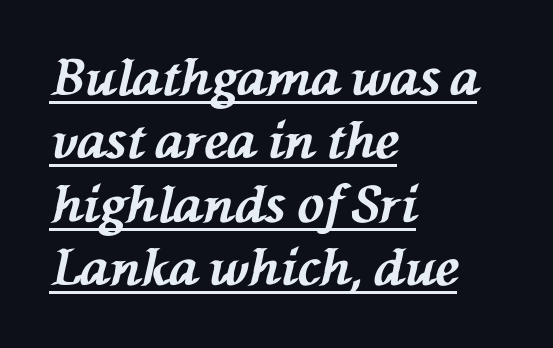
{"italic": "yes", "lean": "left", "slant_degrees": 76, "bold": "yes", "weight": "bold", "width": "normal", "stroke_contrast": "medium", "x_height": "medium", "monospaced": "no", "underline": "yes", "align": "left", "line_spacing": "normal", "line_spacing_ratio": 1.27, "letter_spacing": "normal", "letter_spacing_em": 0.0, "glyph_px": 50}
